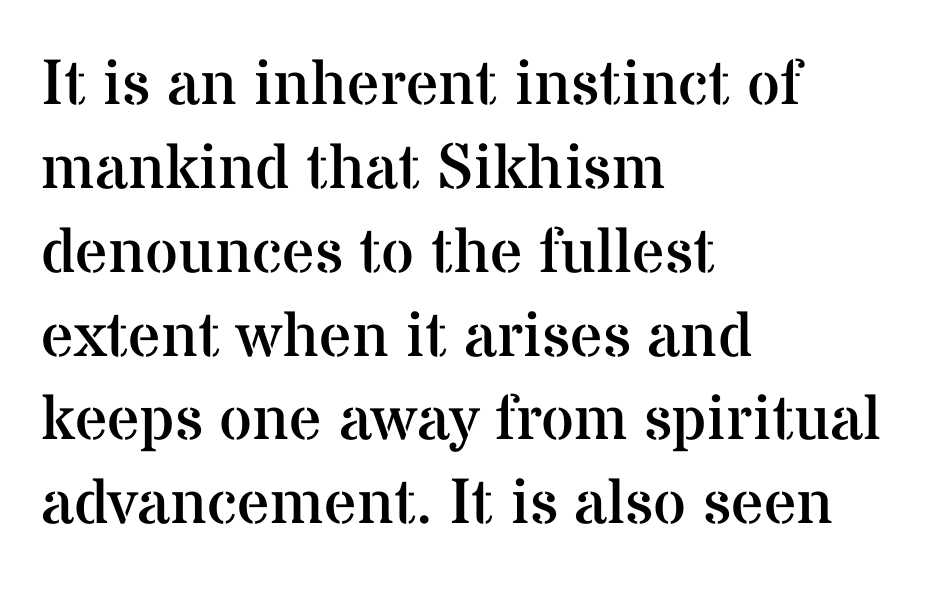
These lines are rendered in a variable-pitch font. Ink coverage per letter is moderate at most. The space beneath each line is pristine and unruled. The glyphs in this specimen are seriffed. What's the leading like? Ordinary, nothing unusual. Do the letters lean? They stand straight.
